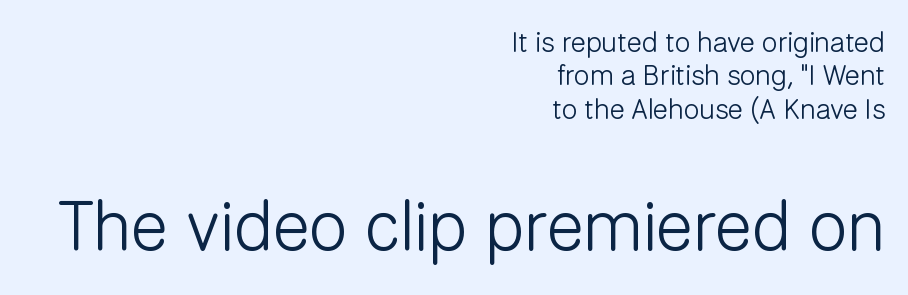
Q: Is the text bold? A: No.
Q: Is the text italic (slanted)? A: No, it is upright.
Q: Is the typeface a serif or a sans-serif typeface? A: Sans-serif.
Q: Is the text underlined? A: No.
Q: How is the paragraph aligned? A: Right-aligned.
Q: Is the spacing between letters normal or unusually wide? A: Normal.
Q: Which block of text is set in a larger size, the first (top) or the second (bottom)? A: The second (bottom) one.
Q: Width (condensed, normal, or wide)? A: Normal.
Q: Stroke contrast? A: Low.
Q: x-height? A: Medium.
Q: Monospaced? A: No.
